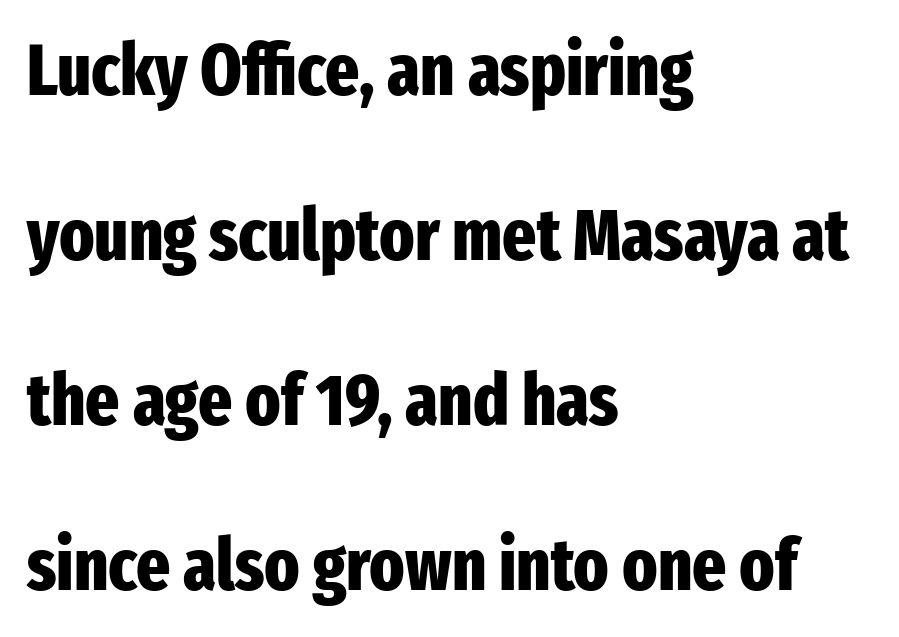
The image shows 72 px heavy, condensed sans-serif type, upright; set left-aligned, loose line spacing (2.29x), normal letter spacing, not underlined; low stroke contrast and a medium x-height.
